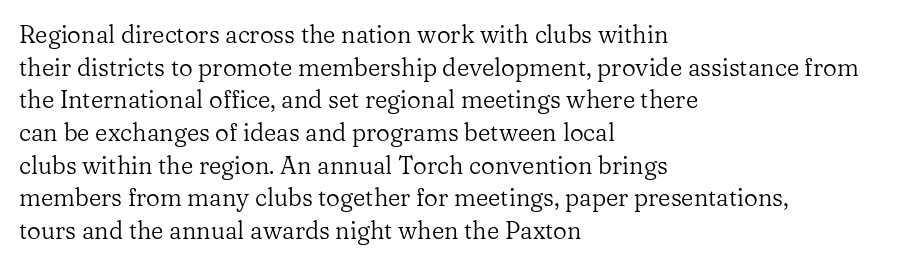
The image shows 24 px text type, upright; set left-aligned, normal line spacing (1.36x), normal letter spacing, not underlined.
